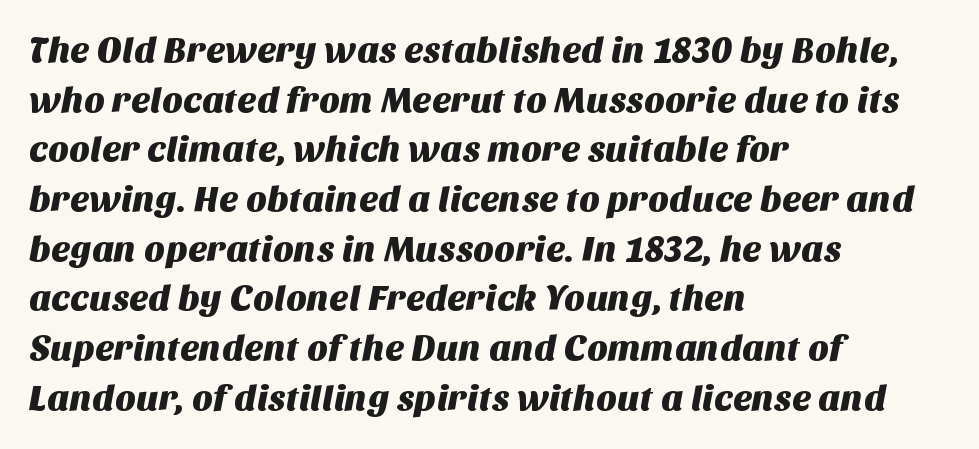
{"serif": "no", "width": "normal", "stroke_contrast": "medium", "x_height": "large", "monospaced": "no", "underline": "no", "align": "left", "line_spacing": "normal", "line_spacing_ratio": 1.38, "letter_spacing": "normal", "letter_spacing_em": 0.0, "glyph_px": 36}
